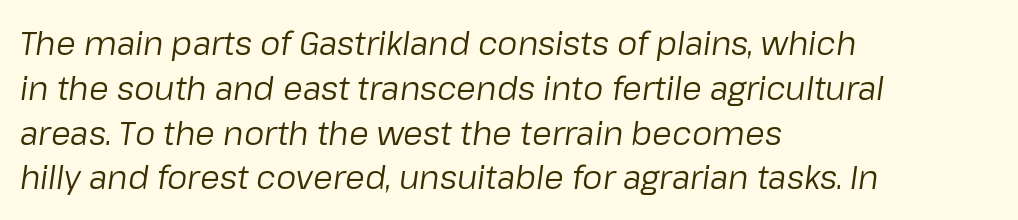
Q: Is the text bold? A: No.
Q: Is the text italic (slanted)? A: Yes, it leans right by about 8 degrees.
Q: Is the text underlined? A: No.
Q: How is the paragraph aligned? A: Left-aligned.
Q: Is the spacing between letters normal or unusually wide? A: Normal.
Q: Is the spacing between lines tight, normal or loose? A: Normal.
Q: Width (condensed, normal, or wide)? A: Normal.
Q: Stroke contrast? A: Low.
Q: x-height? A: Medium.
Q: Monospaced? A: No.
